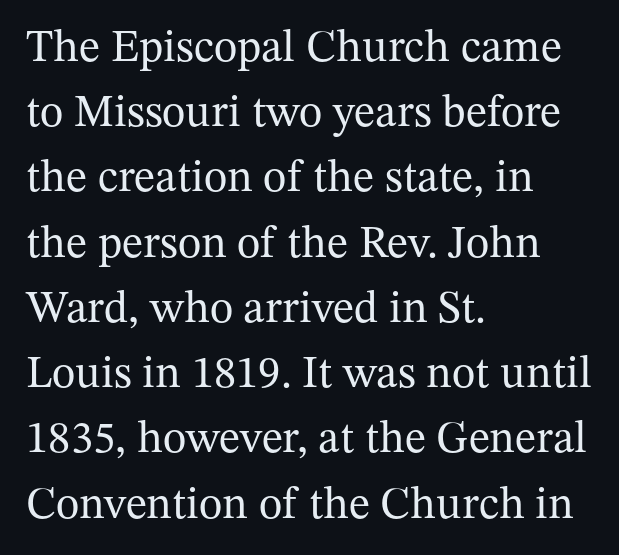
Q: Is the text bold? A: No.
Q: Is the text italic (slanted)? A: No, it is upright.
Q: Is the typeface a serif or a sans-serif typeface? A: Serif.
Q: Is the text underlined? A: No.
Q: How is the paragraph aligned? A: Left-aligned.
Q: Is the spacing between letters normal or unusually wide? A: Normal.
Q: Is the spacing between lines tight, normal or loose? A: Normal.
Q: Width (condensed, normal, or wide)? A: Normal.
Q: Stroke contrast? A: Medium.
Q: x-height? A: Medium.
Q: Monospaced? A: No.
